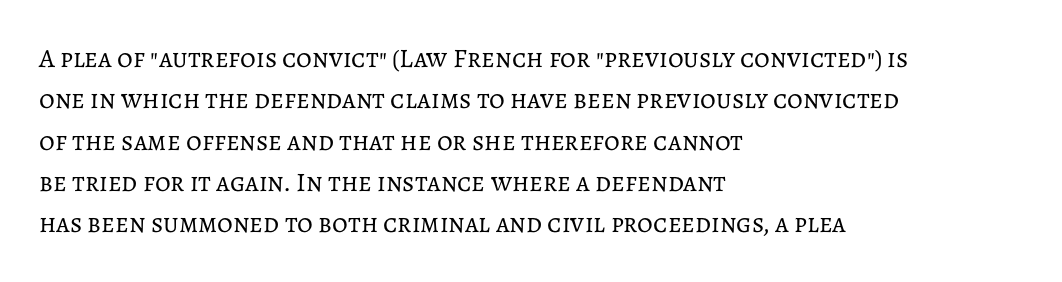
Q: Is the text bold? A: No.
Q: Is the text italic (slanted)? A: No, it is upright.
Q: Is the text underlined? A: No.
Q: How is the paragraph aligned? A: Left-aligned.
Q: Is the spacing between letters normal or unusually wide? A: Normal.
Q: Is the spacing between lines tight, normal or loose? A: Normal.
